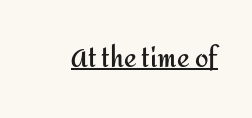
Students, observe the line beneath the letters — that is underlining. Upright lettering throughout. Summary of weight: heavy, a full bold. Here the glyphs are tracked normally, forming tight word shapes.
